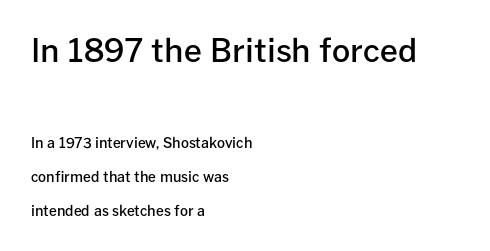
Nobody touched the tracking dial on this one. Nothing sits at the stroke ends, so this counts as sans-serif. Style check: upright. Note: larger setting up top, smaller setting below. These lines are rendered in a variable-pitch font.
